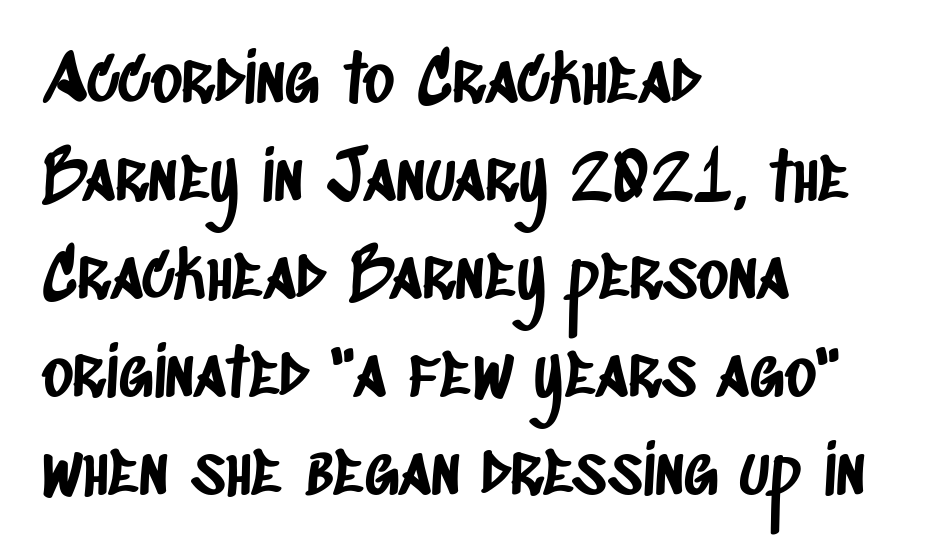
The letterforms sit shoulder to shoulder at normal distance. A student would call this left alignment; a typographer would say flush left, rag right. This sample keeps an unexceptional amount of space between lines. The glyphs are unaccompanied by any horizontal stroke below them. The face used here is proportionally spaced, like ordinary book or web type.
